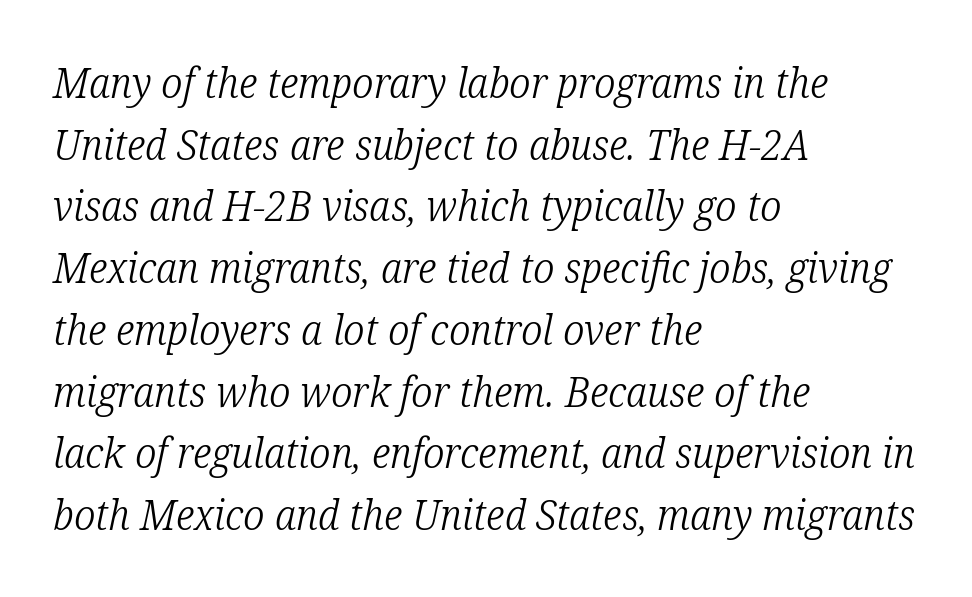
The image shows 42 px light, condensed serif type, italic (leaning right); set left-aligned, normal line spacing (1.47x), normal letter spacing, not underlined; low stroke contrast and a medium x-height.
